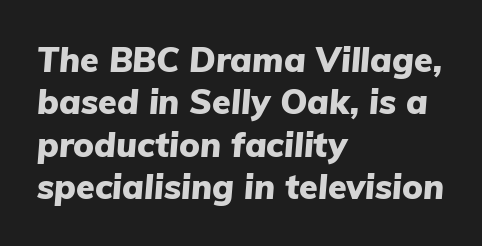
Students, this is bold: see how much ink each stroke carries. This sample has the flowing, uneven cadence of proportional lettering. In terms of letterspacing, this is plain default setting. The glyphs look as if they've been sheared to an angle. Alignment: flush left. Baseline-to-baseline distance is the conventional proportion of letter height.
